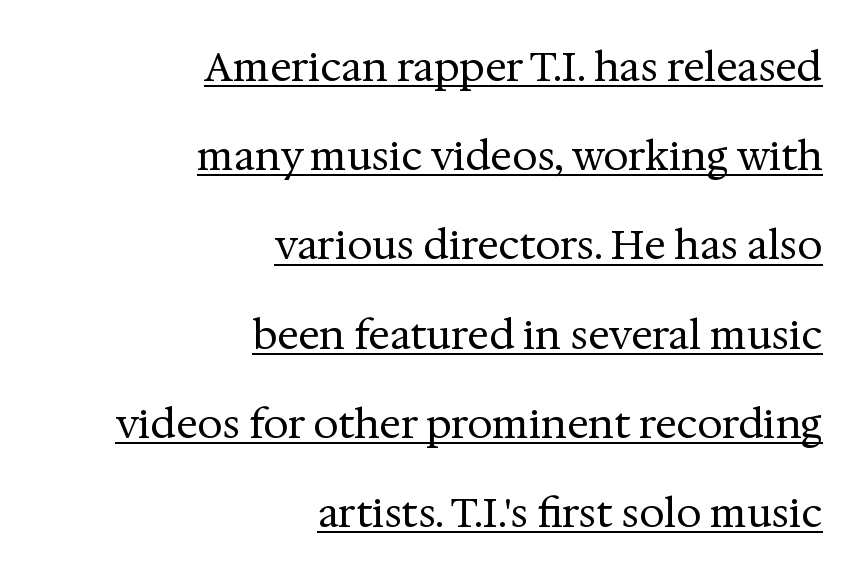
The image shows 40 px regular-weight serif type, upright; set right-aligned, loose line spacing (2.23x), normal letter spacing, underlined; medium stroke contrast and a medium x-height.
